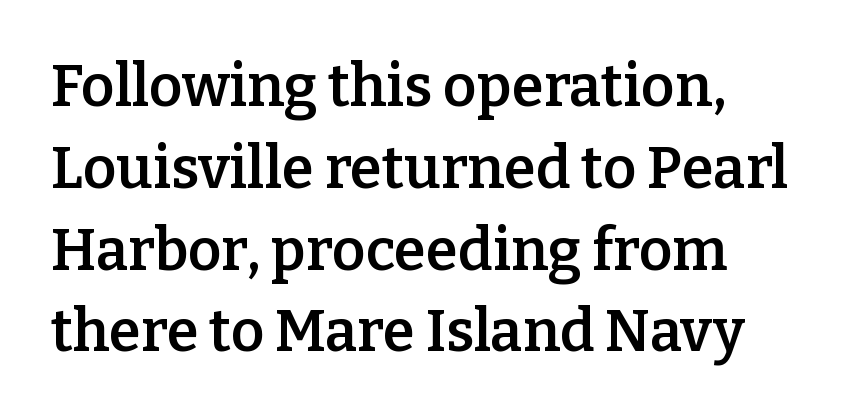
Q: Is the text bold? A: Semi-bold.
Q: Is the text italic (slanted)? A: No, it is upright.
Q: Is the typeface a serif or a sans-serif typeface? A: Serif.
Q: Is the text underlined? A: No.
Q: How is the paragraph aligned? A: Left-aligned.
Q: Is the spacing between letters normal or unusually wide? A: Normal.
Q: Is the spacing between lines tight, normal or loose? A: Normal.
Q: Width (condensed, normal, or wide)? A: Normal.
Q: Stroke contrast? A: Low.
Q: x-height? A: Medium.
Q: Monospaced? A: No.
